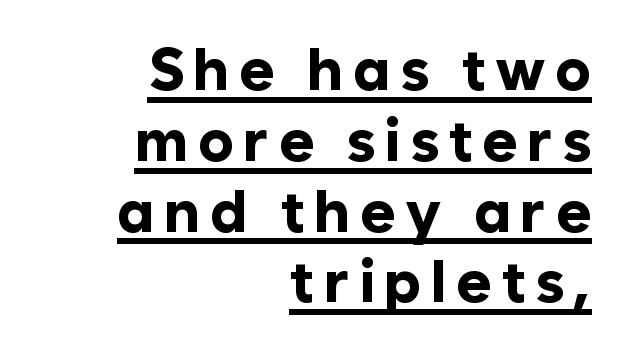
The image shows 60 px bold sans-serif type, upright; set right-aligned, line spacing 1.18x, underlined; low stroke contrast and a medium x-height.
